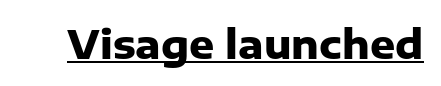
Weight check: bold — yes, fully. Spacing verdict: proportional, widths tailored to each character. To sum up the face: it is a sans, with no serifs. This rendering leaves character spacing at its baseline value. The glyphs are accompanied by a horizontal stroke just below them. Designer's note — italics off, roman on.
